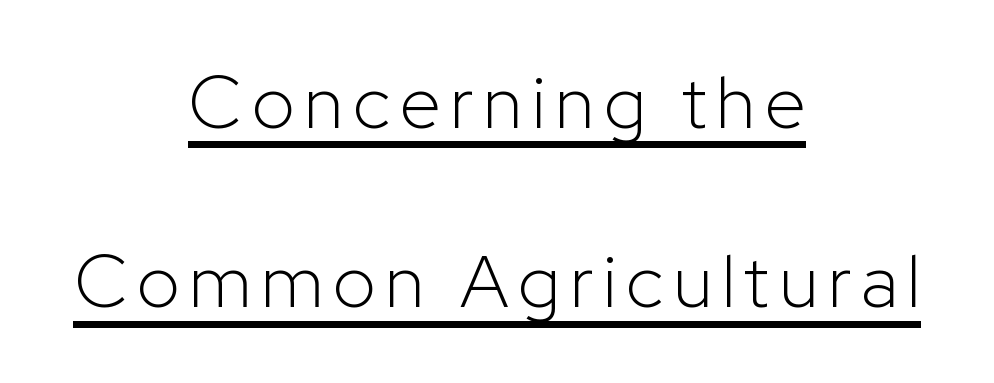
The image shows 74 px light sans-serif type, upright; set centered, loose line spacing (2.42x), underlined; low stroke contrast and a medium x-height.
